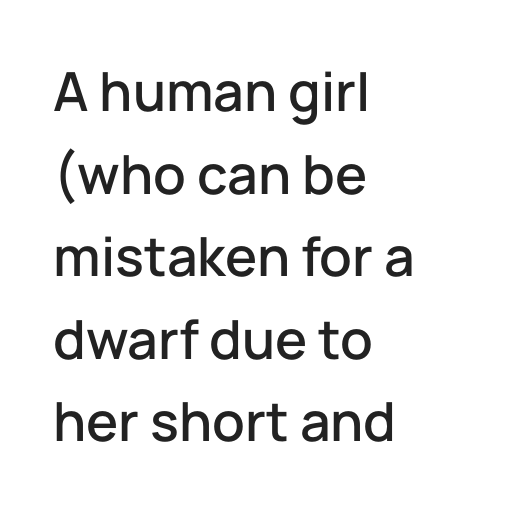
{"serif": "no", "italic": "no", "width": "normal", "stroke_contrast": "low", "x_height": "medium", "monospaced": "no", "underline": "no", "align": "left", "line_spacing": "normal", "line_spacing_ratio": 1.53, "letter_spacing": "normal", "letter_spacing_em": 0.0, "glyph_px": 54}
